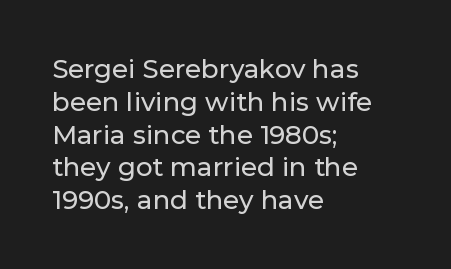
The image shows 26 px text type, upright; set left-aligned, normal line spacing (1.26x), normal letter spacing, not underlined.
